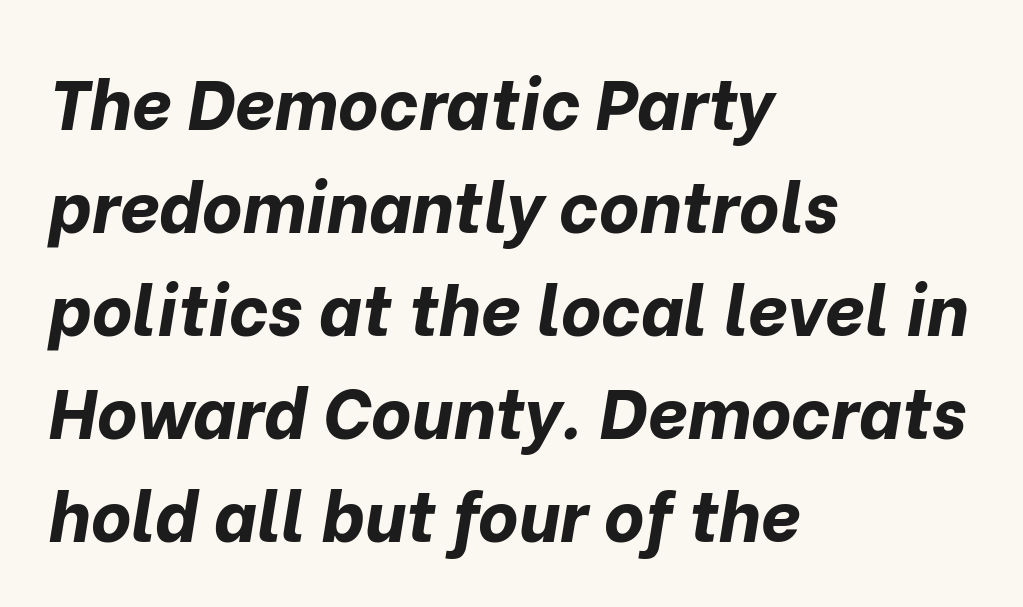
The image shows 70 px bold type, italic (leaning right); set left-aligned, normal line spacing (1.47x), normal letter spacing, not underlined; low stroke contrast and a medium x-height.
